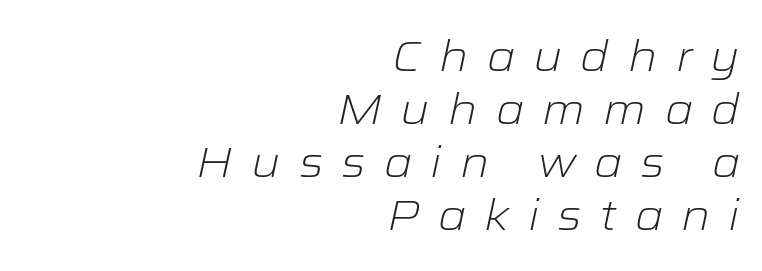
A typesetter would call this proportional, since set widths differ per character. Style check: oblique. Descenders are the only things crossing below the line. Caption: expanded tracking, letters set apart. Vertical stems look standard width or narrower in stroke. The rag falls on the left side of this text block.
